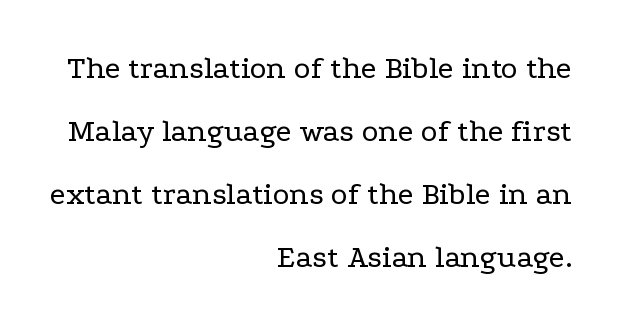
The image shows 32 px regular-weight, wide serif type, upright; set right-aligned, loose line spacing (1.97x), normal letter spacing, not underlined; low stroke contrast and a medium x-height.
